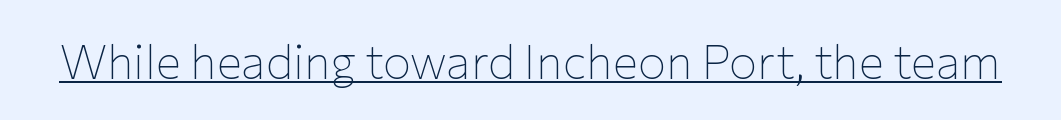
{"serif": "no", "italic": "no", "bold": "no", "weight": "thin", "width": "normal", "stroke_contrast": "low", "x_height": "medium", "monospaced": "no", "underline": "yes", "letter_spacing": "normal", "letter_spacing_em": 0.0, "glyph_px": 47}
